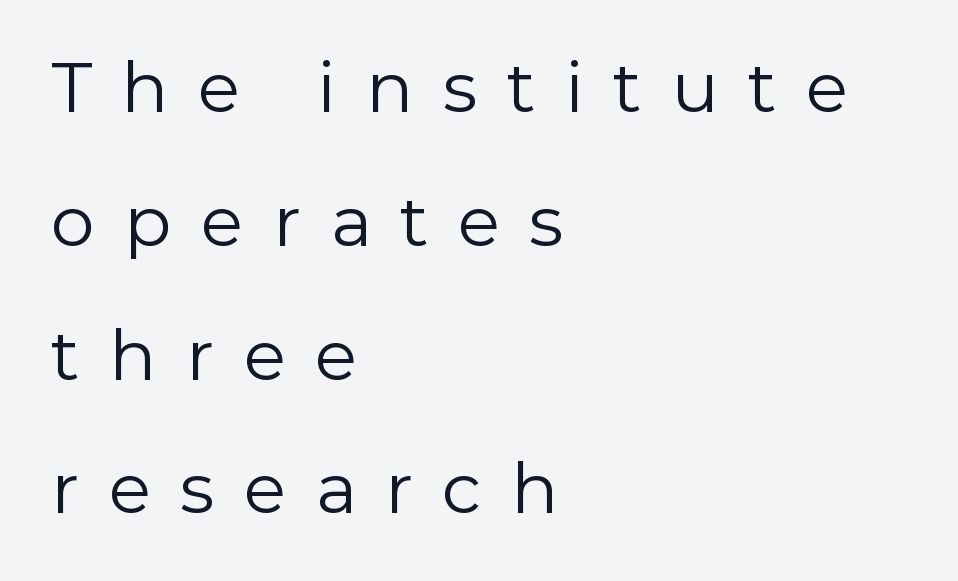
The image shows 76 px light sans-serif type, upright; set left-aligned, line spacing 1.76x, unusually wide letter spacing (+0.39 em), not underlined; a medium x-height.
